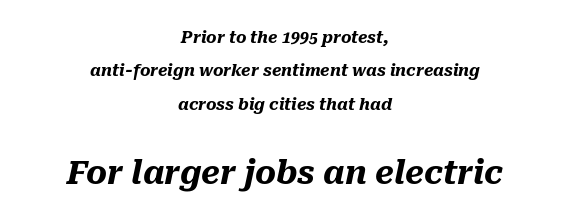
This rendering features lettering with no underline. What's the leading like? Stretched, with rows far apart. Does the copy run flush right? No — it is centered line by line. Proportional: the letters do not fall into vertical columns.
